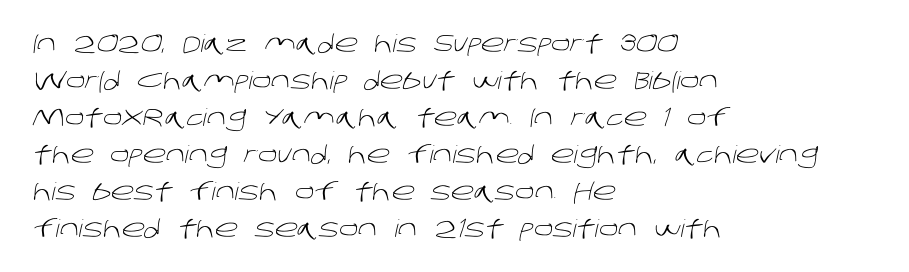
{"bold": "no", "underline": "no", "align": "left", "line_spacing": "normal", "line_spacing_ratio": 1.54, "letter_spacing": "normal", "letter_spacing_em": 0.0, "glyph_px": 24}
